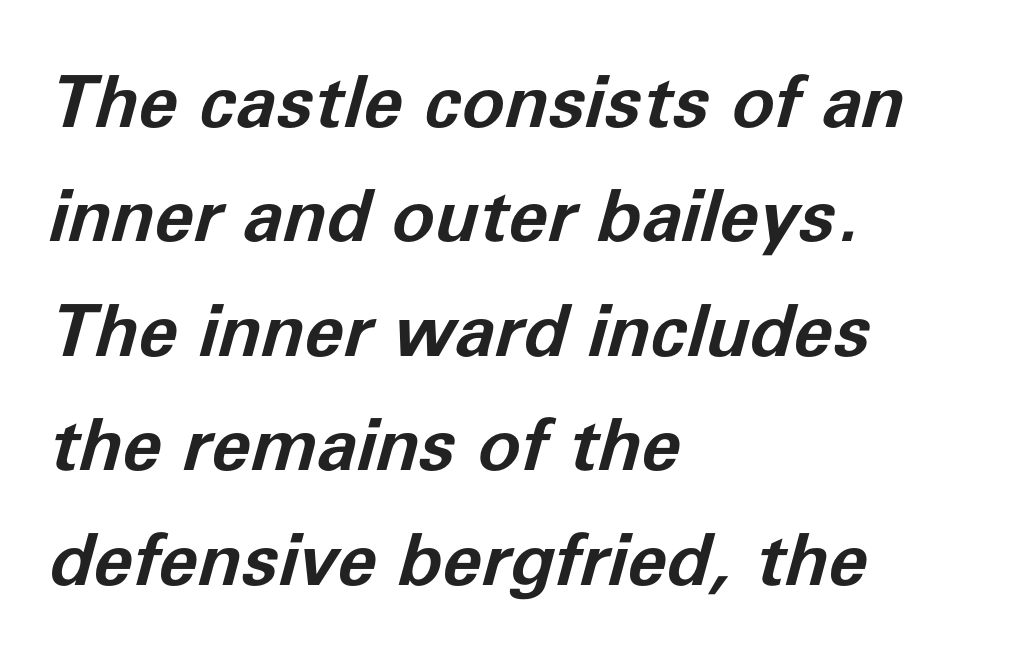
The paragraph has a hard left edge and a soft right edge. Leading matches the norm, producing a regular column. The glyphs look as if they've been sheared to an angle. This sample has the flowing, uneven cadence of proportional lettering.
